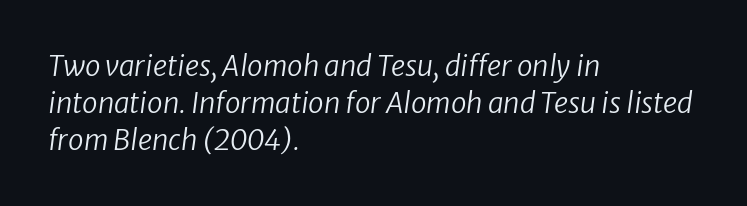
Q: Is the text bold? A: No.
Q: Is the text italic (slanted)? A: Yes, it leans right by about 8 degrees.
Q: Is the text underlined? A: No.
Q: How is the paragraph aligned? A: Left-aligned.
Q: Is the spacing between letters normal or unusually wide? A: Normal.
Q: Is the spacing between lines tight, normal or loose? A: Normal.
Q: Width (condensed, normal, or wide)? A: Normal.
Q: Stroke contrast? A: Low.
Q: x-height? A: Medium.
Q: Monospaced? A: No.
